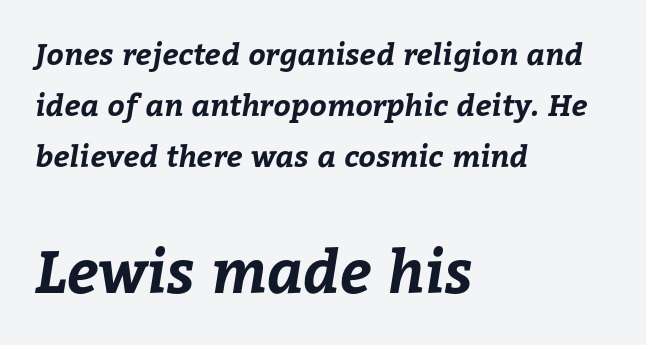
{"bold": "yes", "weight": "bold", "width": "normal", "stroke_contrast": "low", "x_height": "medium", "monospaced": "no", "underline": "no", "align": "left", "line_spacing": "normal", "line_spacing_ratio": 1.7, "letter_spacing": "normal", "letter_spacing_em": 0.0, "larger_block": "second", "size_ratio": 1.97, "glyph_px": 59}
